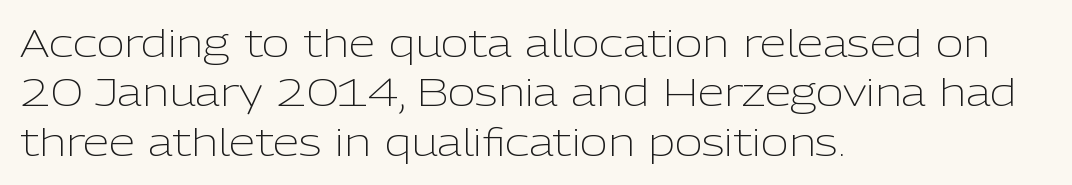
{"serif": "no", "italic": "no", "bold": "no", "weight": "light", "width": "normal", "stroke_contrast": "low", "x_height": "medium", "monospaced": "no", "underline": "no", "align": "left", "line_spacing": "normal", "line_spacing_ratio": 1.3, "letter_spacing": "normal", "letter_spacing_em": 0.0, "glyph_px": 38}
